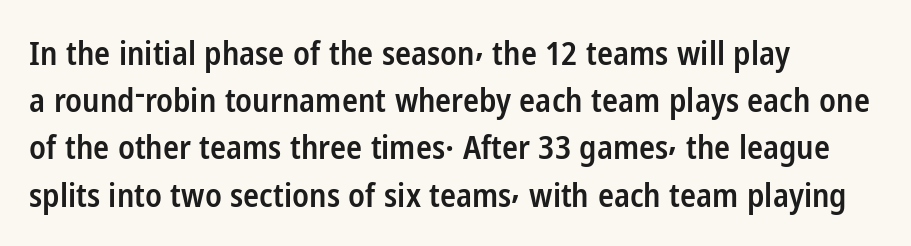
{"serif": "no", "italic": "no", "bold": "semi", "weight": "semibold", "width": "condensed", "stroke_contrast": "low", "x_height": "medium", "monospaced": "no", "underline": "no", "align": "left", "line_spacing": "normal", "line_spacing_ratio": 1.43, "letter_spacing": "normal", "letter_spacing_em": 0.0, "glyph_px": 33}
